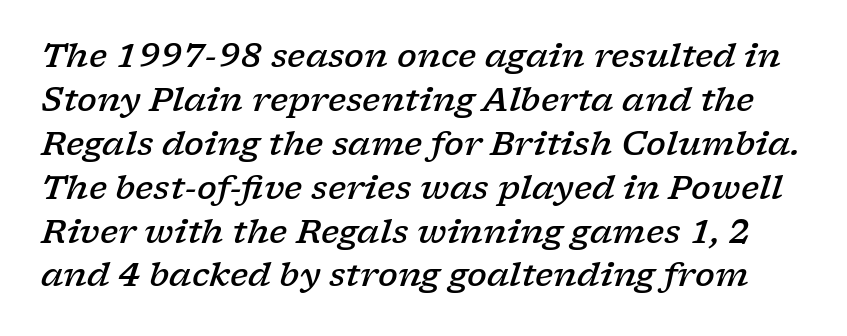
{"serif": "yes", "italic": "yes", "lean": "right", "slant_degrees": 17, "bold": "semi", "weight": "semibold", "width": "wide", "stroke_contrast": "low", "x_height": "medium", "monospaced": "no", "underline": "no", "line_spacing": "normal", "line_spacing_ratio": 1.33, "letter_spacing": "normal", "letter_spacing_em": 0.0, "glyph_px": 33}
